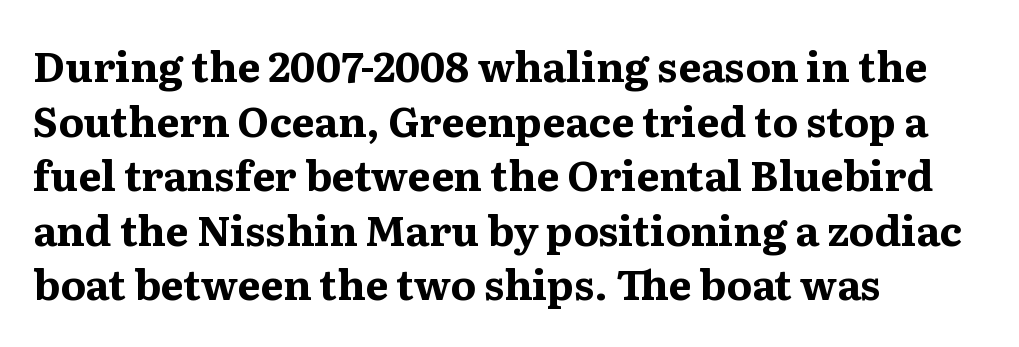
Decoration check: the copy has no underline. This sample uses plain, unmodified letter spacing. Do the characters align in a grid? No, the font is proportional. The typesetting leans heavy: a genuine bold. These lines are composed in type with serifs.
